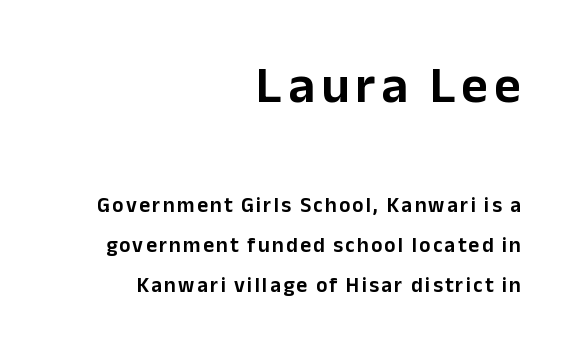
Q: Is the text italic (slanted)? A: No, it is upright.
Q: Is the typeface a serif or a sans-serif typeface? A: Sans-serif.
Q: Is the text underlined? A: No.
Q: How is the paragraph aligned? A: Right-aligned.
Q: Is the spacing between lines tight, normal or loose? A: Loose.
Q: Which block of text is set in a larger size, the first (top) or the second (bottom)? A: The first (top) one.
Q: Width (condensed, normal, or wide)? A: Normal.
Q: Stroke contrast? A: Low.
Q: x-height? A: Medium.
Q: Monospaced? A: No.
